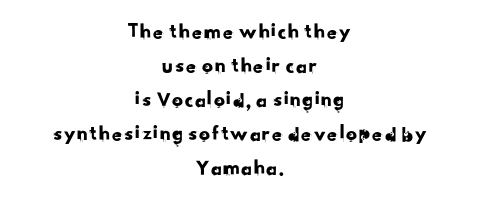
The image shows 22 px text type; set centered, normal line spacing (1.55x), normal letter spacing, not underlined.
